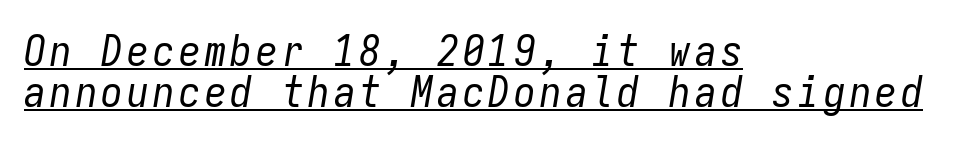
The image shows 43 px regular-weight, condensed type, italic (leaning right), monospaced; set left-aligned, tight line spacing (0.96x), underlined; low stroke contrast and a medium x-height.
